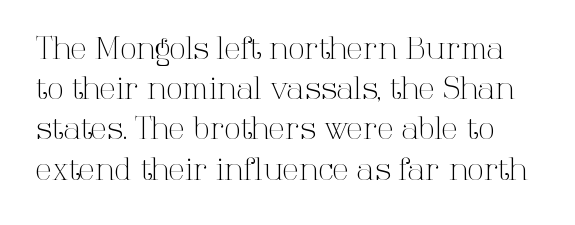
The image shows 30 px light serif type, upright; set normal line spacing (1.34x), normal letter spacing, not underlined; high stroke contrast and a medium x-height.
